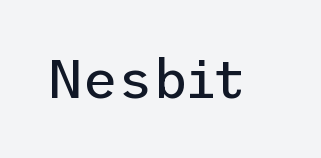
{"serif": "no", "italic": "no", "bold": "no", "weight": "regular", "width": "normal", "stroke_contrast": "low", "x_height": "medium", "underline": "no", "letter_spacing": "normal", "letter_spacing_em": 0.0, "glyph_px": 54}
